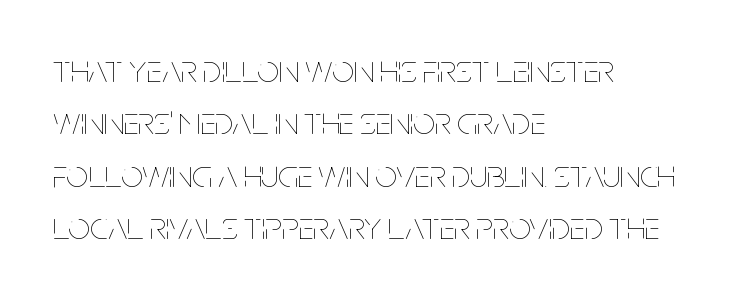
The image shows 39 px thin, condensed type, upright; set left-aligned, normal line spacing (1.34x), normal letter spacing, not underlined; low stroke contrast and a large x-height.
